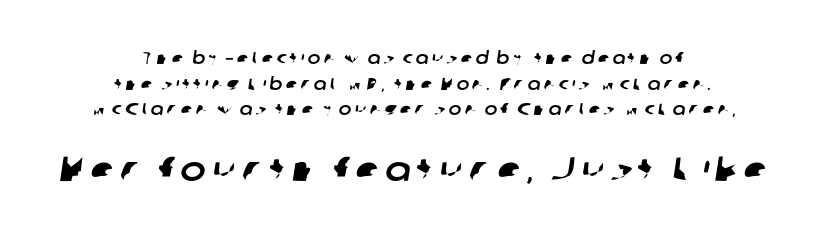
{"serif": "no", "width": "normal", "stroke_contrast": "low", "x_height": "medium", "monospaced": "no", "underline": "no", "align": "center", "line_spacing": "normal", "line_spacing_ratio": 1.51, "larger_block": "second", "size_ratio": 2.0, "glyph_px": 34}
